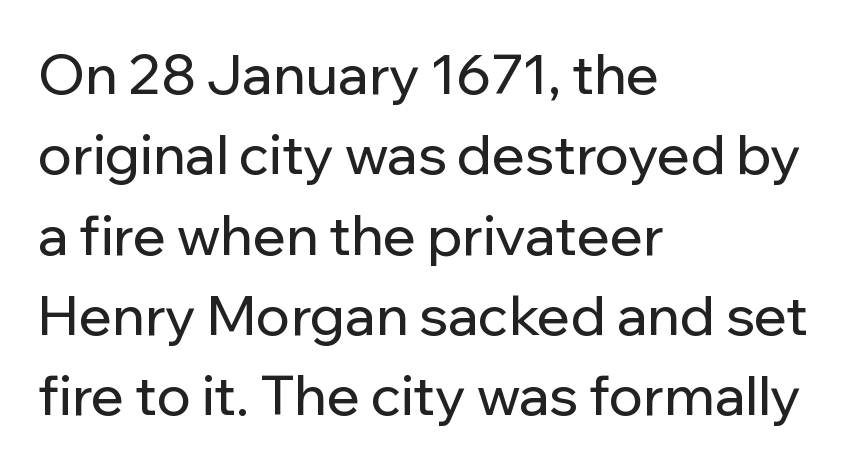
Q: Is the text italic (slanted)? A: No, it is upright.
Q: Is the typeface a serif or a sans-serif typeface? A: Sans-serif.
Q: Is the text underlined? A: No.
Q: How is the paragraph aligned? A: Left-aligned.
Q: Is the spacing between letters normal or unusually wide? A: Normal.
Q: Is the spacing between lines tight, normal or loose? A: Normal.
Q: Width (condensed, normal, or wide)? A: Normal.
Q: Stroke contrast? A: Low.
Q: x-height? A: Medium.
Q: Monospaced? A: No.
